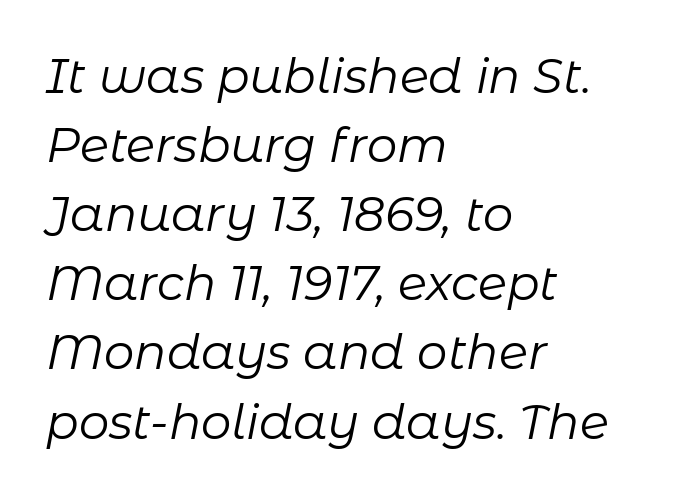
{"italic": "yes", "lean": "right", "slant_degrees": 11, "bold": "no", "weight": "regular", "width": "normal", "stroke_contrast": "low", "x_height": "medium", "monospaced": "no", "underline": "no", "align": "left", "line_spacing": "normal", "line_spacing_ratio": 1.44, "letter_spacing": "normal", "letter_spacing_em": 0.0, "glyph_px": 48}
